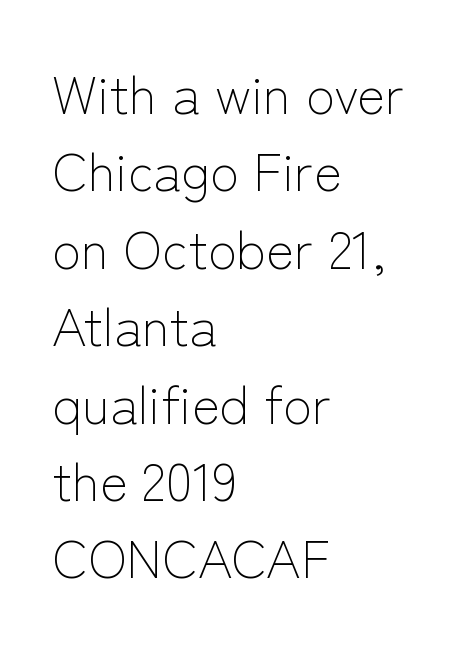
Q: Is the text bold? A: No.
Q: Is the text italic (slanted)? A: No, it is upright.
Q: Is the typeface a serif or a sans-serif typeface? A: Sans-serif.
Q: Is the text underlined? A: No.
Q: How is the paragraph aligned? A: Left-aligned.
Q: Is the spacing between letters normal or unusually wide? A: Normal.
Q: Is the spacing between lines tight, normal or loose? A: Normal.
Q: Width (condensed, normal, or wide)? A: Normal.
Q: Stroke contrast? A: Low.
Q: x-height? A: Medium.
Q: Monospaced? A: No.
